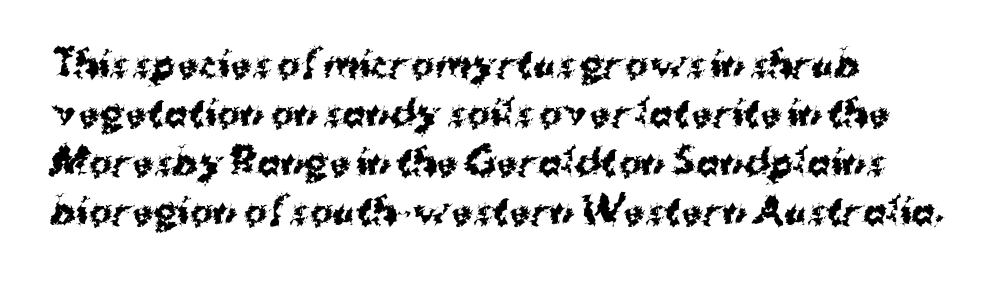
Q: Is the text bold? A: Yes.
Q: Is the text italic (slanted)? A: Yes.
Q: Is the typeface a serif or a sans-serif typeface? A: Sans-serif.
Q: Is the text underlined? A: No.
Q: How is the paragraph aligned? A: Left-aligned.
Q: Is the spacing between letters normal or unusually wide? A: Normal.
Q: Is the spacing between lines tight, normal or loose? A: Normal.
Q: Width (condensed, normal, or wide)? A: Normal.
Q: Stroke contrast? A: Medium.
Q: x-height? A: Medium.
Q: Monospaced? A: No.
